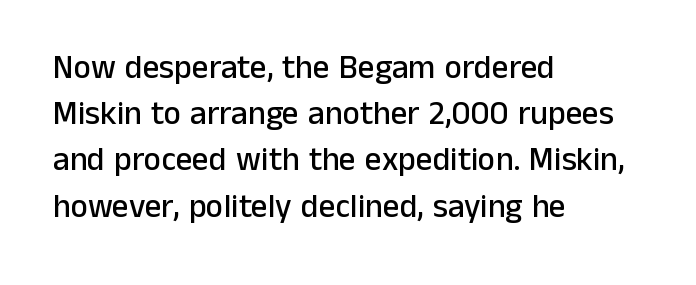
{"serif": "no", "italic": "no", "width": "normal", "stroke_contrast": "low", "x_height": "medium", "monospaced": "no", "underline": "no", "align": "left", "line_spacing": "normal", "line_spacing_ratio": 1.4, "letter_spacing": "normal", "letter_spacing_em": 0.0, "glyph_px": 33}
